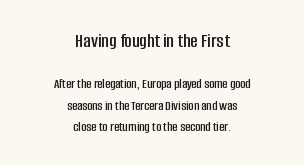
The image shows 20 px text type, upright; set centered, normal line spacing (1.52x), normal letter spacing, not underlined; the first (top) block is 1.43x larger.
